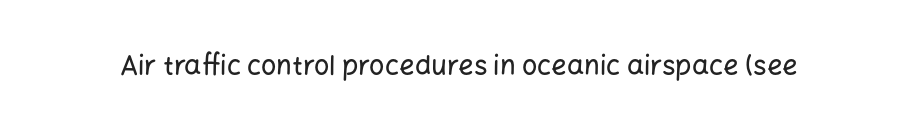
{"italic": "no", "underline": "no", "letter_spacing": "normal", "letter_spacing_em": 0.0, "glyph_px": 27}
